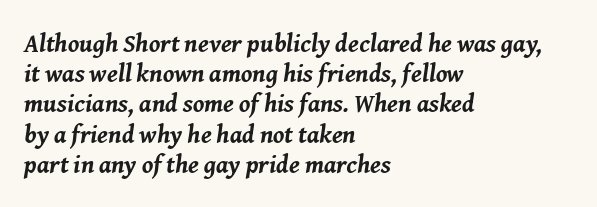
The image shows 25 px bold type, italic (leaning right); set left-aligned, line spacing 1.21x, normal letter spacing, not underlined.
